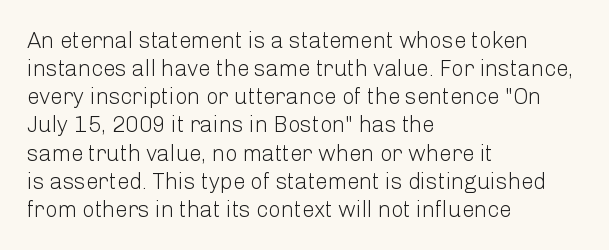
The image shows 22 px text type, upright; set left-aligned, normal line spacing (1.28x), normal letter spacing, not underlined.
